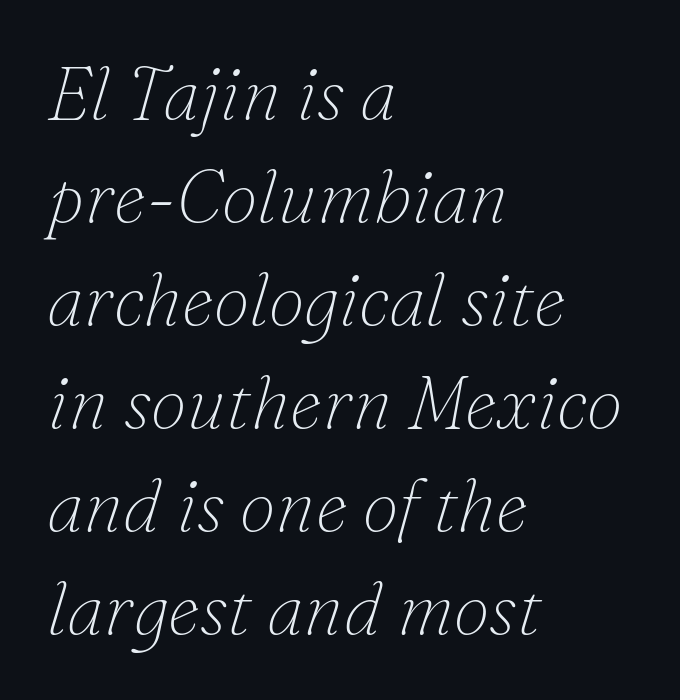
{"serif": "yes", "italic": "yes", "lean": "right", "slant_degrees": 16, "bold": "no", "weight": "thin", "width": "normal", "stroke_contrast": "low", "x_height": "small", "monospaced": "no", "underline": "no", "align": "left", "line_spacing": "normal", "line_spacing_ratio": 1.41, "letter_spacing": "normal", "letter_spacing_em": 0.0, "glyph_px": 73}
